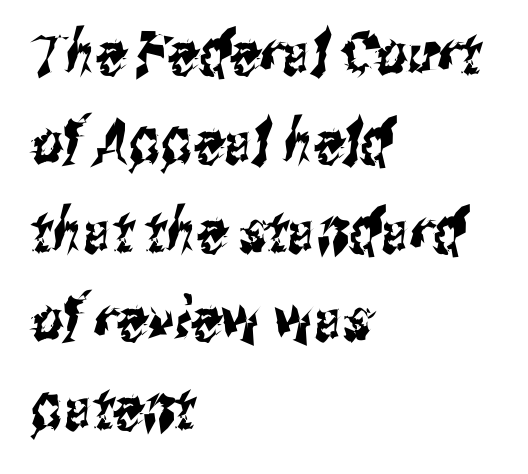
The image shows 60 px condensed sans-serif type; set left-aligned, normal line spacing (1.48x), normal letter spacing, not underlined; medium stroke contrast and a medium x-height.
